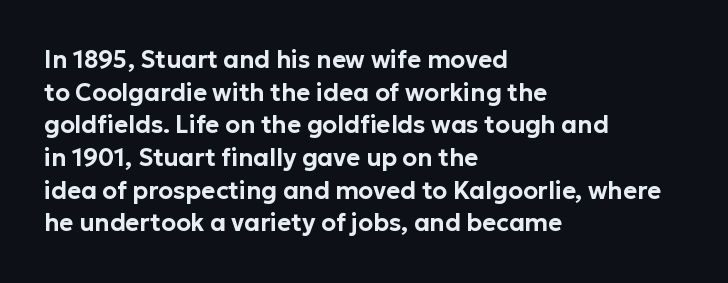
{"italic": "no", "underline": "no", "align": "left", "line_spacing": "normal", "line_spacing_ratio": 1.36, "letter_spacing": "normal", "letter_spacing_em": 0.0, "glyph_px": 24}
